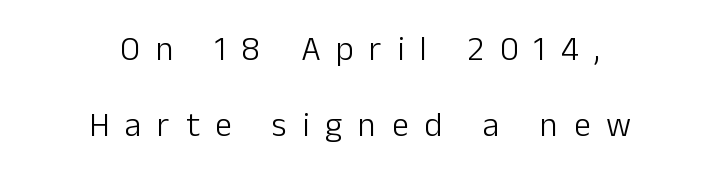
{"serif": "no", "italic": "no", "bold": "no", "weight": "light", "width": "normal", "stroke_contrast": "low", "x_height": "medium", "monospaced": "no", "underline": "no", "align": "center", "line_spacing": "loose", "line_spacing_ratio": 2.23, "letter_spacing": "wide", "letter_spacing_em": 0.46, "glyph_px": 34}
